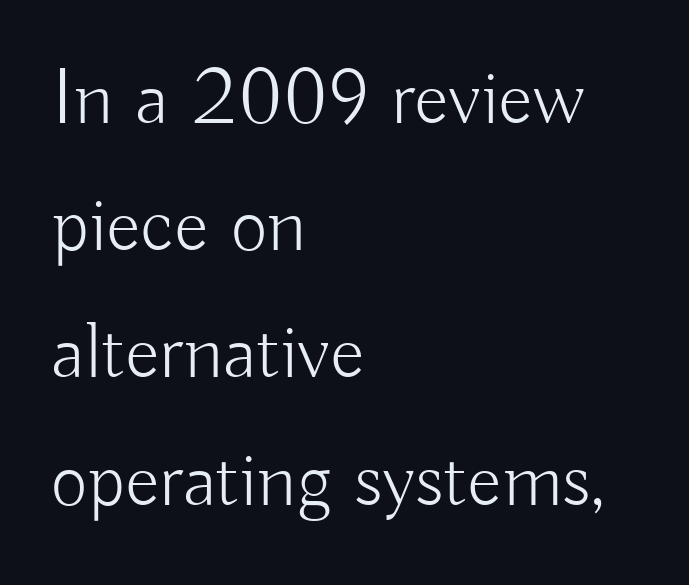
Q: Is the text bold? A: No.
Q: Is the text italic (slanted)? A: No, it is upright.
Q: Is the typeface a serif or a sans-serif typeface? A: Sans-serif.
Q: Is the text underlined? A: No.
Q: How is the paragraph aligned? A: Left-aligned.
Q: Is the spacing between letters normal or unusually wide? A: Normal.
Q: Is the spacing between lines tight, normal or loose? A: Normal.
Q: Width (condensed, normal, or wide)? A: Normal.
Q: Stroke contrast? A: Low.
Q: x-height? A: Small.
Q: Monospaced? A: No.
